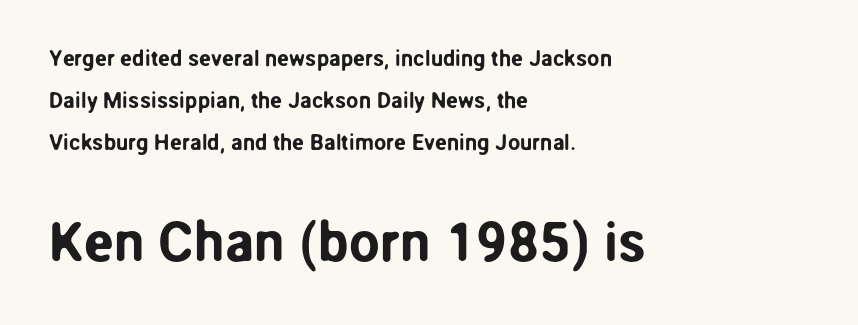
Font category for this specimen: sans-serif. Proportional: the letters do not fall into vertical columns. Ascenders rise straight up at ninety degrees. Spacing between characters is what you'd get straight out of the box. The compositor pushed each line to the left boundary.
